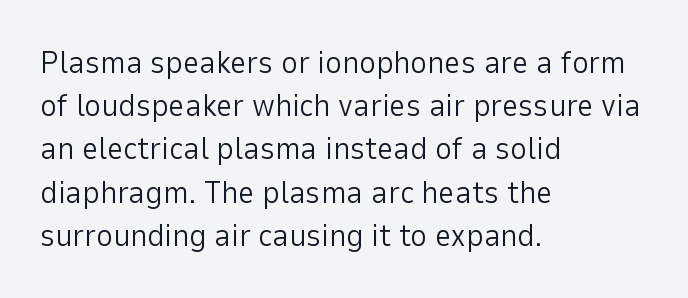
Q: Is the text bold? A: No.
Q: Is the text italic (slanted)? A: No, it is upright.
Q: Is the typeface a serif or a sans-serif typeface? A: Sans-serif.
Q: Is the text underlined? A: No.
Q: How is the paragraph aligned? A: Left-aligned.
Q: Is the spacing between letters normal or unusually wide? A: Normal.
Q: Is the spacing between lines tight, normal or loose? A: Normal.
Q: Width (condensed, normal, or wide)? A: Normal.
Q: Stroke contrast? A: Low.
Q: x-height? A: Medium.
Q: Monospaced? A: No.
